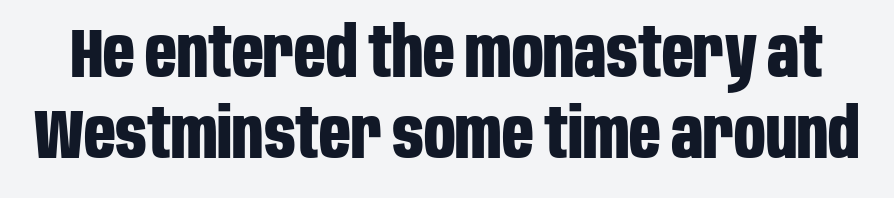
Q: Is the text bold? A: Yes.
Q: Is the text italic (slanted)? A: No, it is upright.
Q: Is the typeface a serif or a sans-serif typeface? A: Sans-serif.
Q: Is the text underlined? A: No.
Q: Is the spacing between letters normal or unusually wide? A: Normal.
Q: Width (condensed, normal, or wide)? A: Condensed.
Q: Stroke contrast? A: Low.
Q: x-height? A: Large.
Q: Monospaced? A: No.
